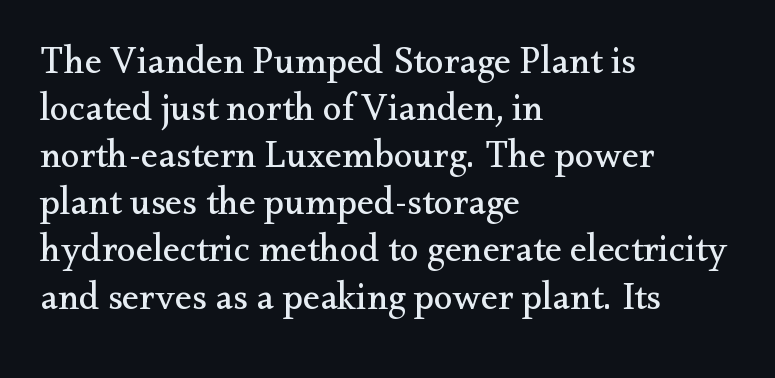
{"serif": "yes", "italic": "no", "bold": "no", "weight": "regular", "width": "normal", "stroke_contrast": "medium", "x_height": "small", "monospaced": "no", "underline": "no", "align": "left", "line_spacing_ratio": 1.24, "letter_spacing": "normal", "letter_spacing_em": 0.0, "glyph_px": 38}
